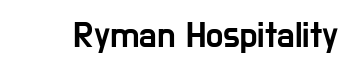
The image shows 36 px condensed sans-serif type, upright; set normal letter spacing, not underlined; low stroke contrast and a medium x-height.
